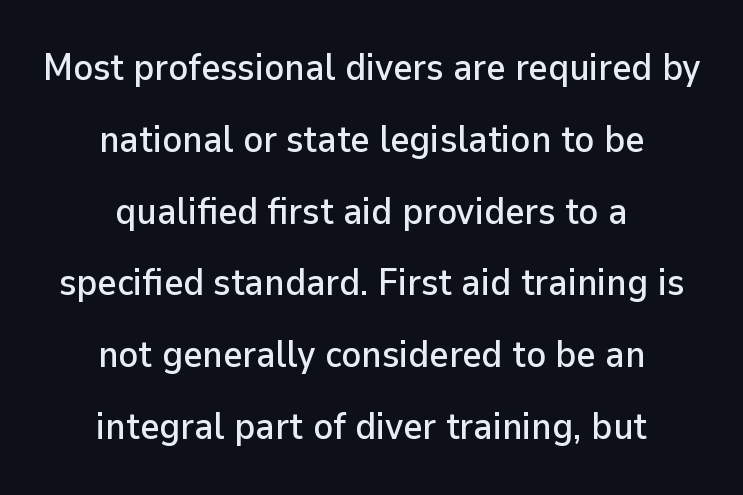
The image shows 37 px sans-serif type, upright; set centered, loose line spacing (1.94x), normal letter spacing, not underlined; low stroke contrast and a medium x-height.
